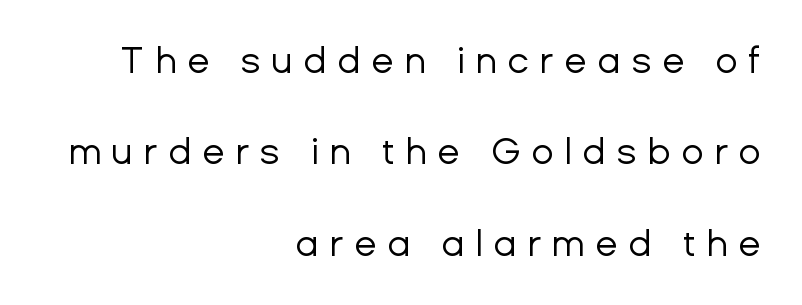
Q: Is the text bold? A: No.
Q: Is the text italic (slanted)? A: No, it is upright.
Q: Is the typeface a serif or a sans-serif typeface? A: Sans-serif.
Q: Is the text underlined? A: No.
Q: How is the paragraph aligned? A: Right-aligned.
Q: Is the spacing between letters normal or unusually wide? A: Unusually wide.
Q: Is the spacing between lines tight, normal or loose? A: Loose.
Q: Width (condensed, normal, or wide)? A: Normal.
Q: Stroke contrast? A: Low.
Q: x-height? A: Medium.
Q: Monospaced? A: No.
